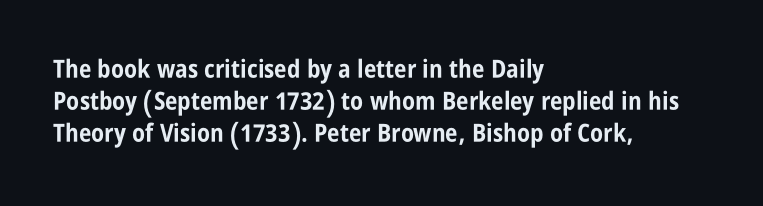
The image shows 25 px bold type, upright; set left-aligned, normal line spacing (1.29x), normal letter spacing, not underlined.
